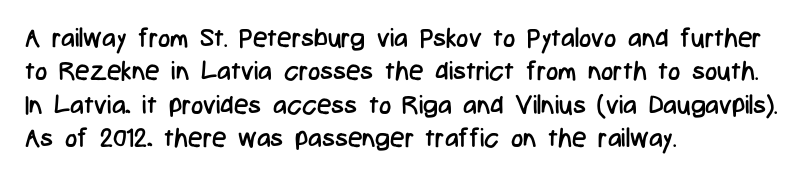
Compared with typical paragraphs, the rows here are spaced about the same. The letters stand straight up with perfectly vertical stems. Short and long lines alike share a common starting point at left. Is the stroke heavy? The answer is a plain regular-or-lighter. In terms of letterspacing, this is plain default setting. Just letters on the line, the space beneath them empty.
